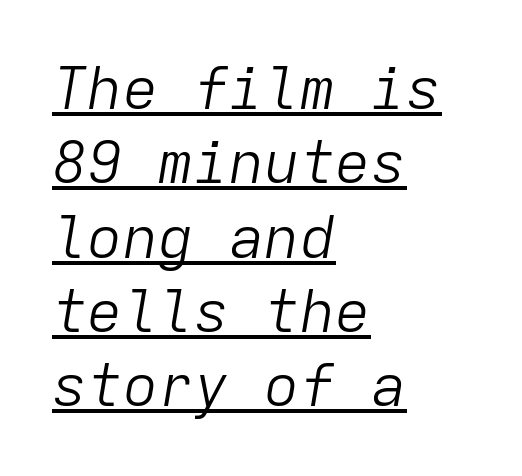
The image shows 59 px light type, italic (leaning right), monospaced; set left-aligned, normal line spacing (1.26x), normal letter spacing, underlined; low stroke contrast and a medium x-height.
